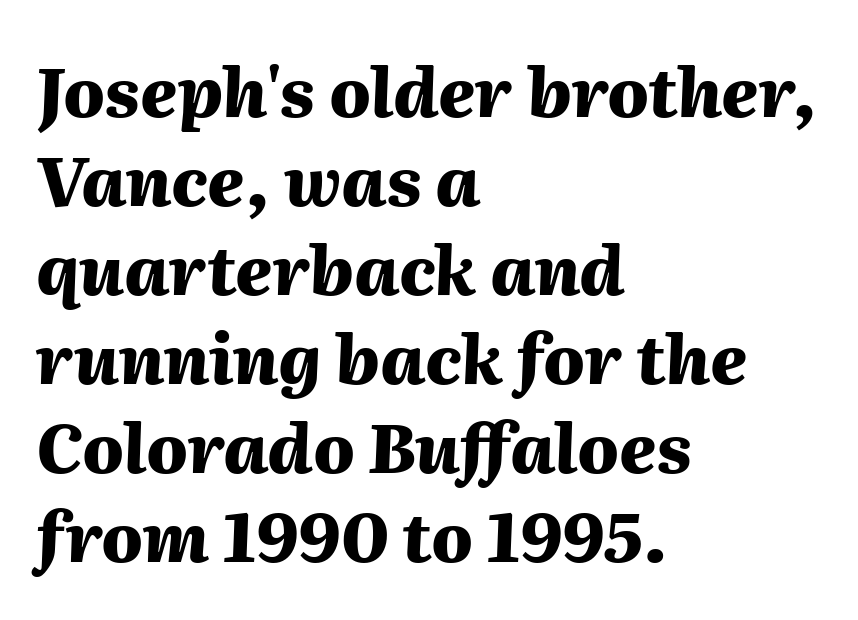
{"italic": "yes", "lean": "right", "slant_degrees": 2, "bold": "yes", "weight": "heavy", "width": "normal", "stroke_contrast": "medium", "x_height": "medium", "monospaced": "no", "underline": "no", "align": "left", "line_spacing": "normal", "line_spacing_ratio": 1.31, "letter_spacing": "normal", "letter_spacing_em": 0.0, "glyph_px": 68}
